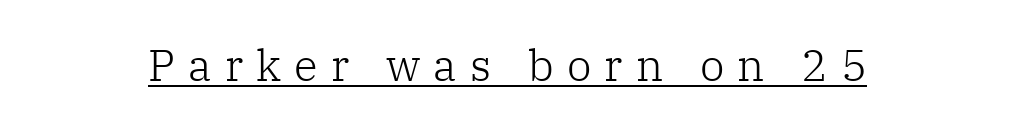
{"serif": "yes", "italic": "no", "bold": "no", "weight": "light", "width": "normal", "stroke_contrast": "low", "x_height": "medium", "monospaced": "no", "underline": "yes", "letter_spacing": "wide", "letter_spacing_em": 0.3, "glyph_px": 44}
